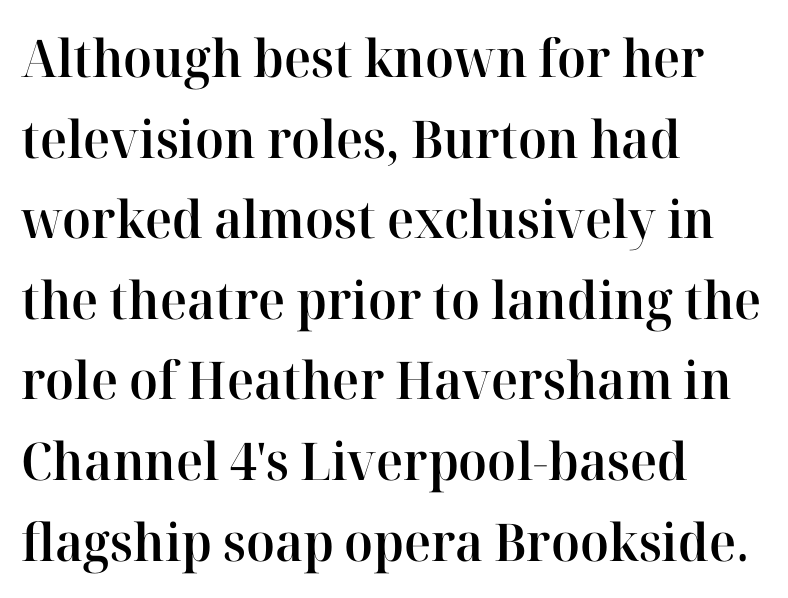
The image shows 52 px semibold serif type, upright; set left-aligned, normal line spacing (1.55x), normal letter spacing, not underlined; high stroke contrast and a medium x-height.
